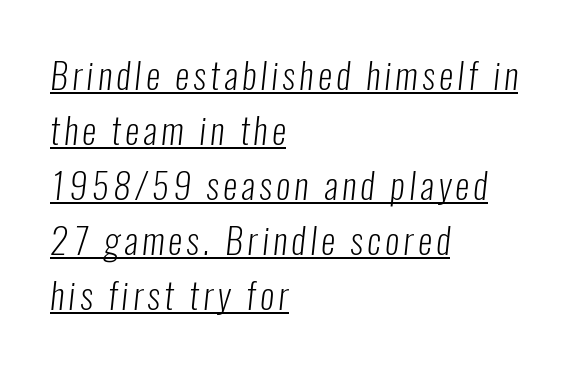
Q: Is the text bold? A: No.
Q: Is the typeface a serif or a sans-serif typeface? A: Sans-serif.
Q: Is the text underlined? A: Yes.
Q: How is the paragraph aligned? A: Left-aligned.
Q: Is the spacing between lines tight, normal or loose? A: Normal.
Q: Width (condensed, normal, or wide)? A: Condensed.
Q: Stroke contrast? A: Low.
Q: x-height? A: Medium.
Q: Monospaced? A: No.
